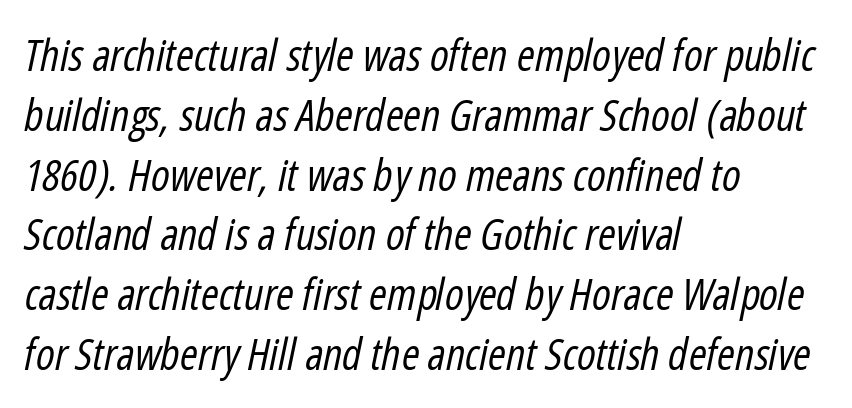
The image shows 43 px regular-weight, condensed type, italic (leaning right); set left-aligned, normal line spacing (1.39x), normal letter spacing, not underlined; low stroke contrast and a medium x-height.
